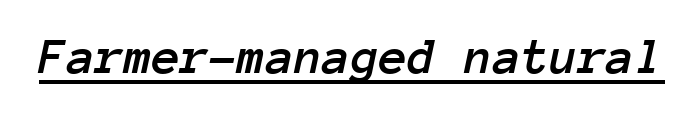
{"italic": "yes", "lean": "right", "slant_degrees": 12, "width": "normal", "stroke_contrast": "low", "x_height": "medium", "monospaced": "yes", "underline": "yes", "letter_spacing": "normal", "letter_spacing_em": 0.0, "glyph_px": 52}
